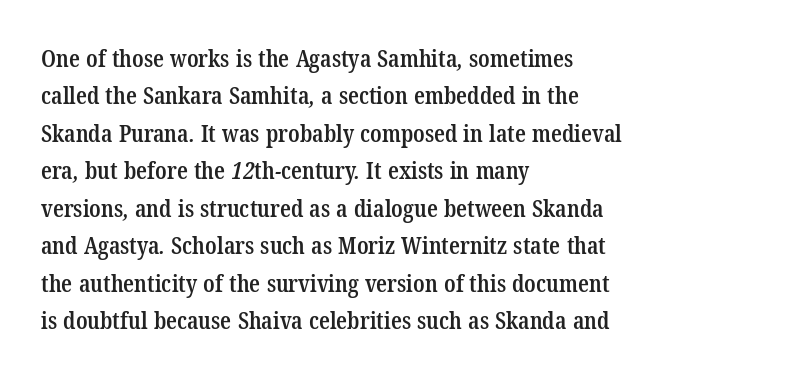
The image shows 24 px text type; set left-aligned, normal line spacing (1.56x), normal letter spacing, not underlined.
